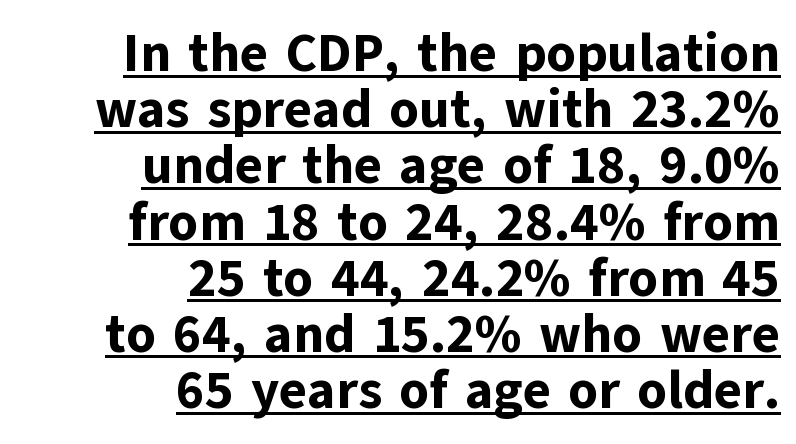
Unlike italic type, these characters show no tilt at all. These lines keep a tight, regular rhythm from letter to letter. Compared with typical paragraphs, the rows here are closer together. A dark, heavy texture on the line: the type is bold. Do the characters align in a grid? No, the font is proportional.
